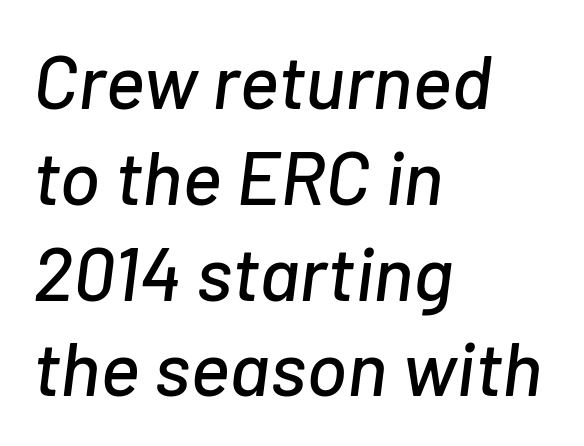
The image shows 76 px text type, italic (leaning right); set left-aligned, normal line spacing (1.26x), normal letter spacing, not underlined; low stroke contrast and a medium x-height.
